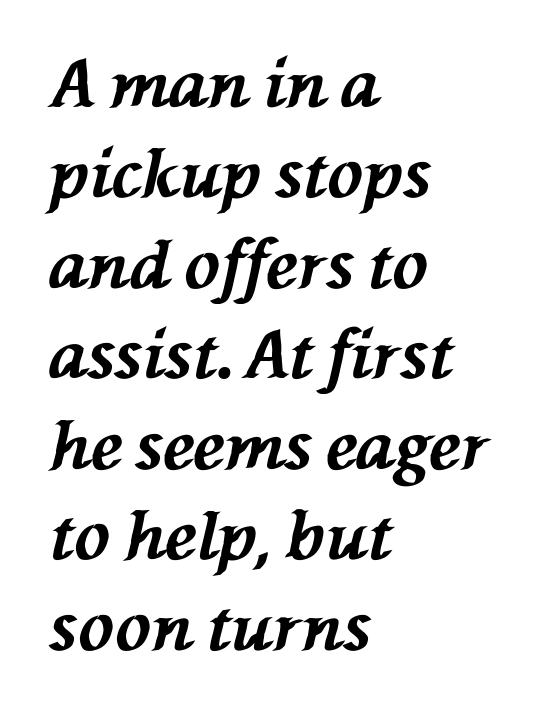
{"italic": "yes", "lean": "left", "slant_degrees": 76, "bold": "yes", "weight": "bold", "width": "normal", "stroke_contrast": "medium", "x_height": "medium", "monospaced": "no", "underline": "no", "align": "left", "line_spacing": "normal", "line_spacing_ratio": 1.37, "letter_spacing": "normal", "letter_spacing_em": 0.0, "glyph_px": 66}
